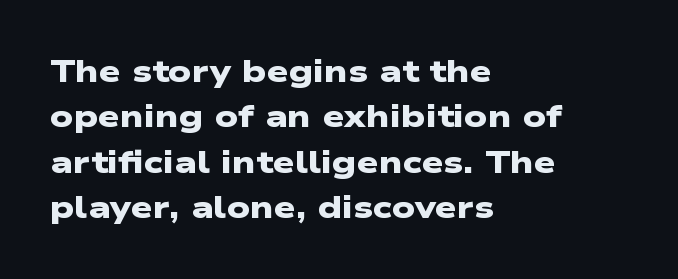
The image shows 31 px heavy, wide sans-serif type; set left-aligned, normal line spacing (1.46x), normal letter spacing, not underlined; low stroke contrast and a medium x-height.
